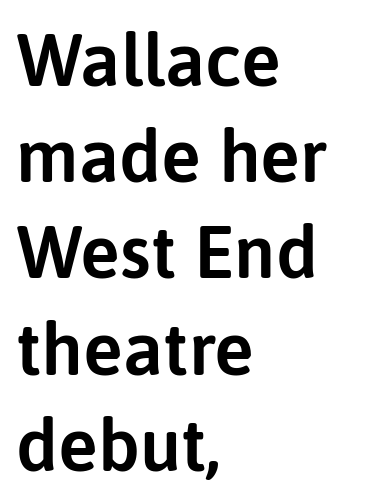
Q: Is the text italic (slanted)? A: No, it is upright.
Q: Is the typeface a serif or a sans-serif typeface? A: Sans-serif.
Q: Is the text underlined? A: No.
Q: How is the paragraph aligned? A: Left-aligned.
Q: Is the spacing between letters normal or unusually wide? A: Normal.
Q: Is the spacing between lines tight, normal or loose? A: Normal.
Q: Width (condensed, normal, or wide)? A: Normal.
Q: Stroke contrast? A: Low.
Q: x-height? A: Medium.
Q: Monospaced? A: No.
